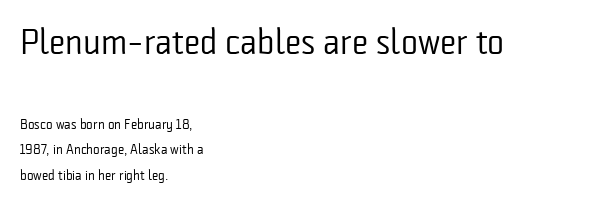
{"serif": "no", "italic": "no", "bold": "no", "weight": "regular", "width": "condensed", "stroke_contrast": "low", "x_height": "medium", "monospaced": "no", "underline": "no", "align": "left", "line_spacing_ratio": 1.83, "letter_spacing": "normal", "letter_spacing_em": 0.0, "larger_block": "first", "size_ratio": 2.57, "glyph_px": 36}
